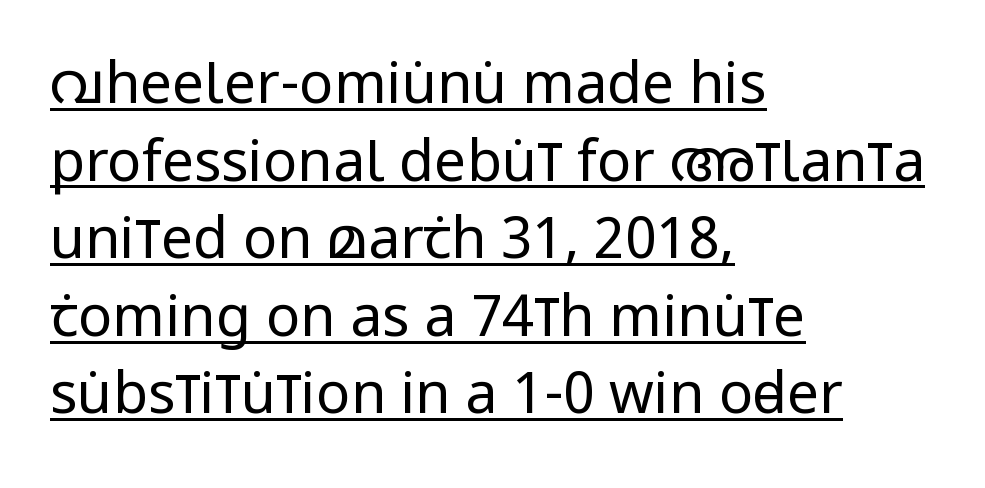
Q: Is the text bold? A: No.
Q: Is the text italic (slanted)? A: No, it is upright.
Q: Is the typeface a serif or a sans-serif typeface? A: Sans-serif.
Q: Is the text underlined? A: Yes.
Q: How is the paragraph aligned? A: Left-aligned.
Q: Is the spacing between letters normal or unusually wide? A: Normal.
Q: Is the spacing between lines tight, normal or loose? A: Normal.
Q: Width (condensed, normal, or wide)? A: Condensed.
Q: Stroke contrast? A: Low.
Q: x-height? A: Large.
Q: Monospaced? A: No.
